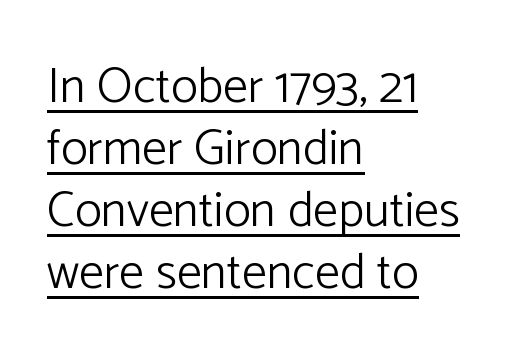
The glyphs in this specimen are sans serif. Layout note: lines flush left. This sample uses plain, unmodified letter spacing. Honestly, the underline is the first thing you notice here. Each letter keeps its own natural width here, so spacing adapts to shape. The font sits on the lighter half of the weight spectrum, regular included.
